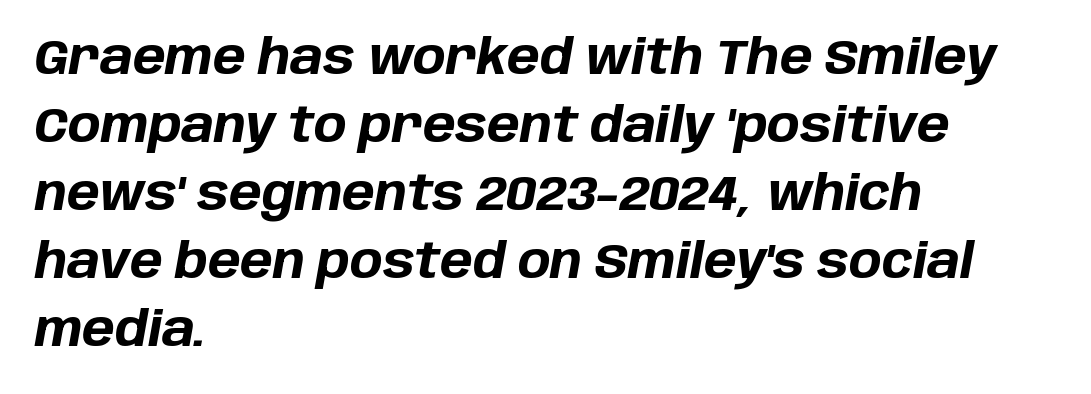
Note the varied advance widths — an 'i' is clearly narrower than an 'm'. The lines in this sample share a left origin and differ only in where they stop. The tracking reads as untouched default to a designer's eye. Leading: standard.
